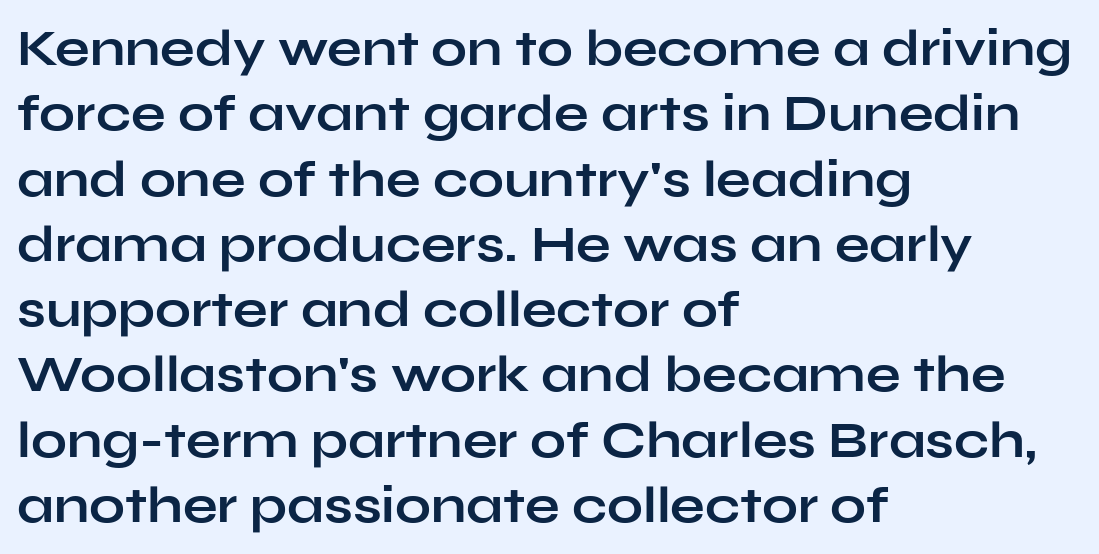
{"serif": "no", "italic": "no", "bold": "yes", "weight": "bold", "width": "wide", "stroke_contrast": "low", "x_height": "medium", "monospaced": "no", "underline": "no", "align": "left", "line_spacing": "normal", "line_spacing_ratio": 1.28, "letter_spacing": "normal", "letter_spacing_em": 0.0, "glyph_px": 51}
